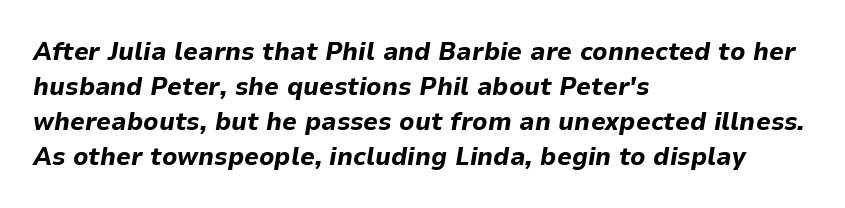
{"italic": "yes", "lean": "right", "slant_degrees": 9, "bold": "yes", "underline": "no", "align": "left", "line_spacing": "normal", "line_spacing_ratio": 1.34, "letter_spacing": "normal", "letter_spacing_em": 0.0, "glyph_px": 26}
